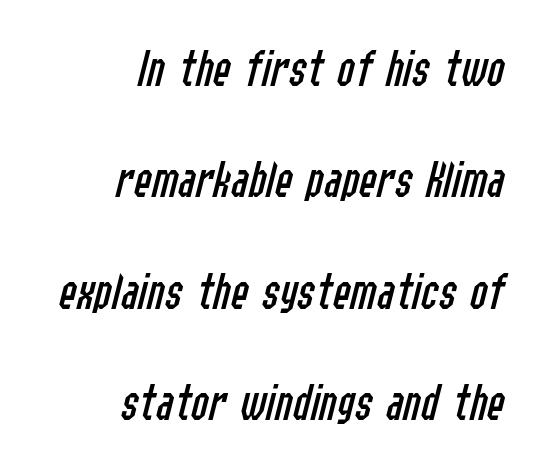
Q: Is the text bold? A: No.
Q: Is the text italic (slanted)? A: Yes, it leans right by about 14 degrees.
Q: Is the text underlined? A: No.
Q: How is the paragraph aligned? A: Right-aligned.
Q: Is the spacing between letters normal or unusually wide? A: Normal.
Q: Is the spacing between lines tight, normal or loose? A: Loose.
Q: Width (condensed, normal, or wide)? A: Condensed.
Q: Stroke contrast? A: Low.
Q: x-height? A: Medium.
Q: Monospaced? A: No.
